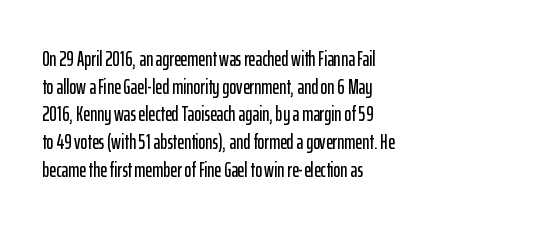
The image shows 21 px text type, upright; set left-aligned, normal line spacing (1.32x), normal letter spacing, not underlined.
